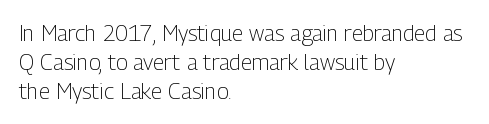
{"italic": "no", "bold": "no", "underline": "no", "align": "left", "line_spacing": "normal", "line_spacing_ratio": 1.32, "letter_spacing": "normal", "letter_spacing_em": 0.0, "glyph_px": 22}
